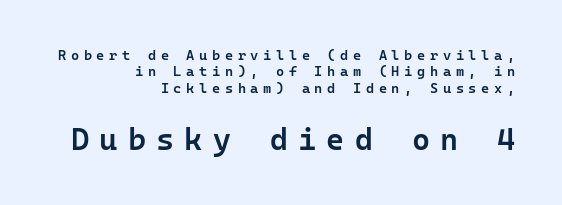
{"serif": "no", "italic": "no", "bold": "semi", "weight": "semibold", "width": "normal", "stroke_contrast": "low", "x_height": "medium", "underline": "no", "align": "right", "line_spacing_ratio": 1.17, "letter_spacing": "wide", "letter_spacing_em": 0.33, "larger_block": "second", "size_ratio": 2.21, "glyph_px": 31}
